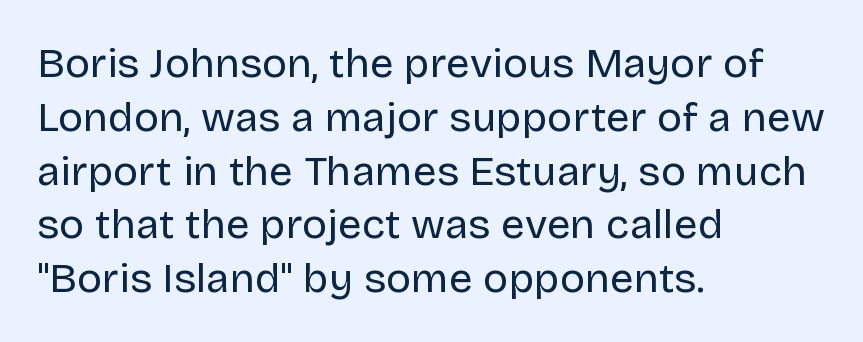
The setting favours the left margin, as ordinary paragraphs usually do. A typesetter would label this face a sans. The gaps between neighbouring characters are ordinary and unremarkable. Each stroke keeps to a modest, everyday thickness or less. Notice how the stems are strictly vertical — no italics here.
